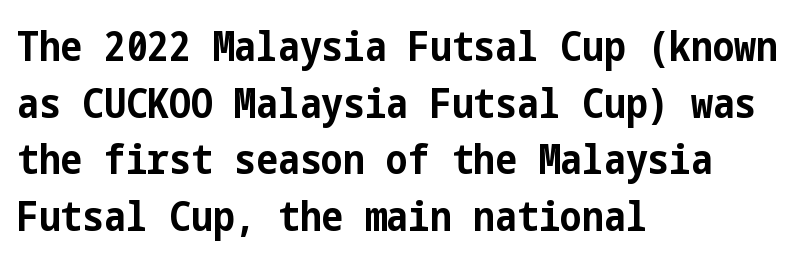
{"serif": "no", "italic": "no", "bold": "yes", "weight": "bold", "width": "condensed", "stroke_contrast": "low", "x_height": "medium", "underline": "no", "align": "left", "line_spacing": "normal", "line_spacing_ratio": 1.38, "letter_spacing": "normal", "letter_spacing_em": 0.0, "glyph_px": 41}
